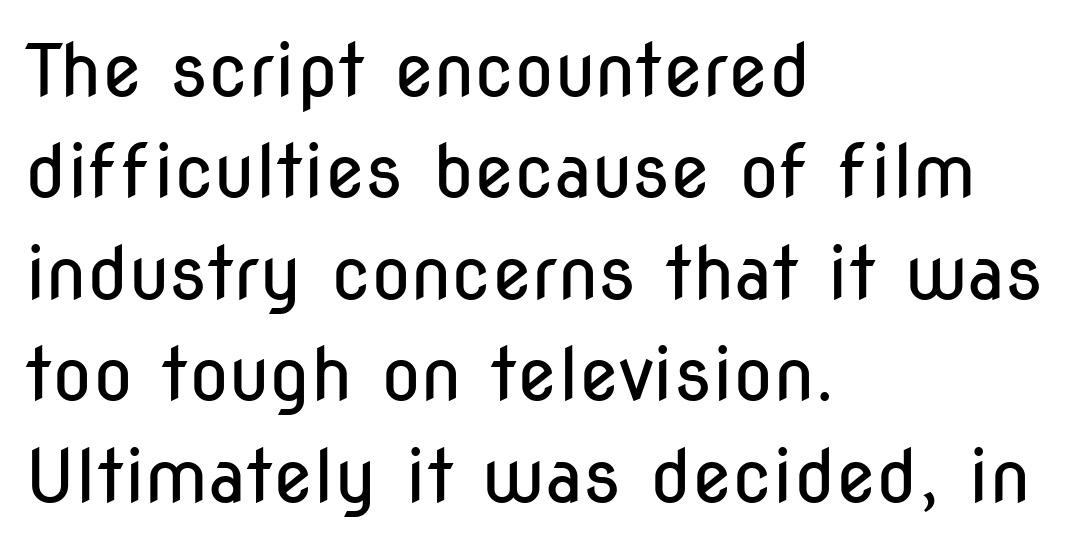
Unbolded letterforms with no extra heft. The typeface chosen for these lines omits serifs. The passage shown is typed in a proportional face where columns would drift. Characters follow at the spacing the type designer built in.
